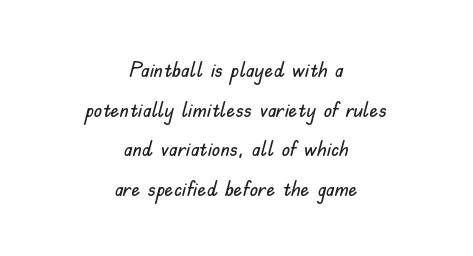
Descenders are the only things crossing below the line. The lines are quadded center. Here the glyphs are tracked normally, forming tight word shapes.
